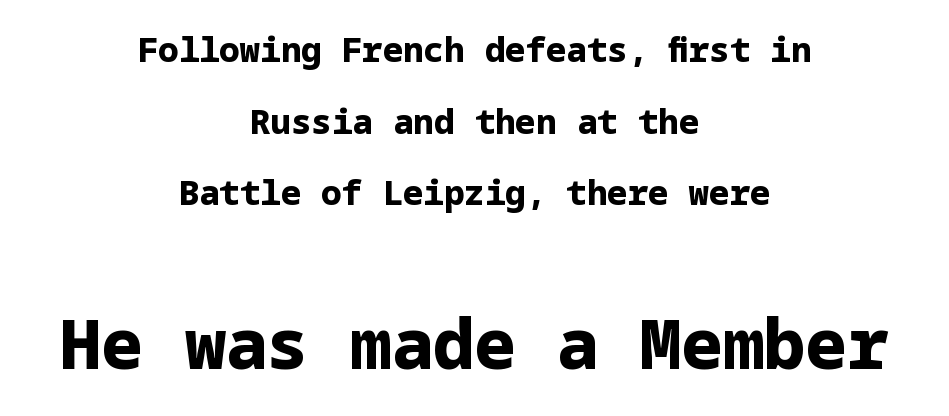
The image shows 69 px bold sans-serif type, upright; set centered, loose line spacing (2.11x), normal letter spacing, not underlined; the second (bottom) block is 2.03x larger; low stroke contrast and a medium x-height.
